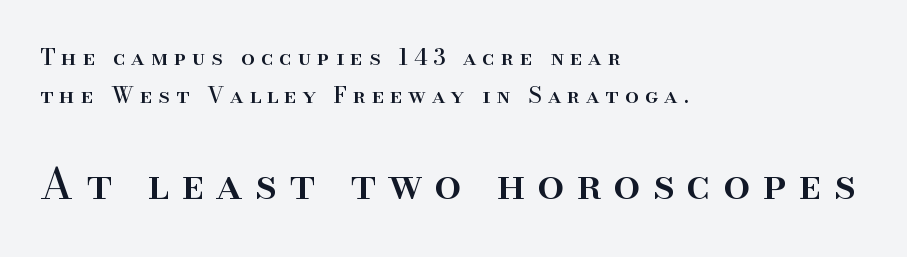
{"serif": "yes", "italic": "no", "width": "normal", "stroke_contrast": "high", "x_height": "small", "monospaced": "no", "underline": "no", "align": "left", "line_spacing_ratio": 1.71, "letter_spacing": "wide", "letter_spacing_em": 0.28, "larger_block": "second", "size_ratio": 1.95, "glyph_px": 43}
